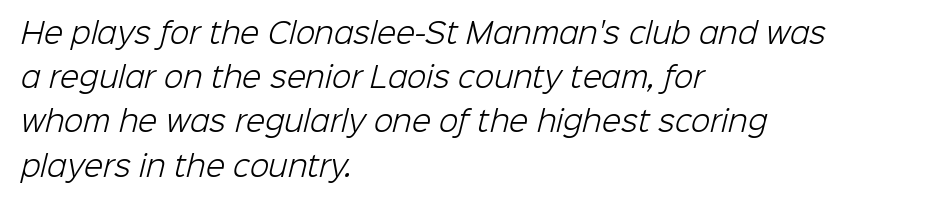
The ragged edge is on the right, which tells us the setting is flush left. How would I describe the line gaps? Plain and ordinary. Spacing verdict: proportional, widths tailored to each character. This rendering leaves character spacing at its baseline value. This sample uses a sans-serif face. Is the stroke heavy? The answer is a plain regular-or-lighter.
